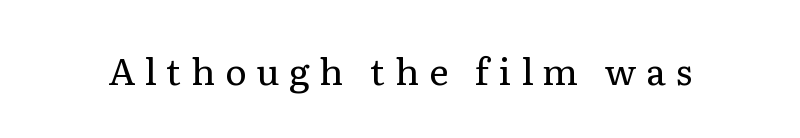
The image shows 37 px regular-weight serif type, upright; set unusually wide letter spacing (+0.26 em), not underlined; low stroke contrast and a medium x-height.
